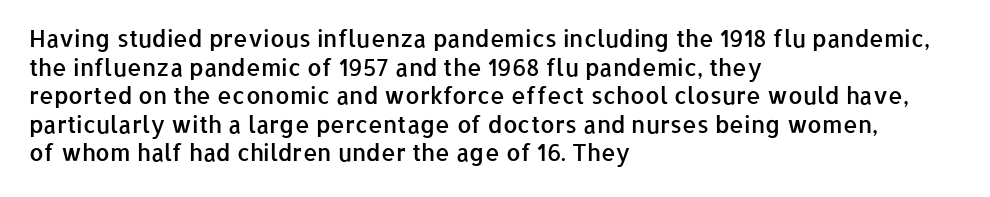
{"italic": "no", "bold": "semi", "underline": "no", "align": "left", "line_spacing_ratio": 1.24, "letter_spacing": "normal", "letter_spacing_em": 0.0, "glyph_px": 23}
